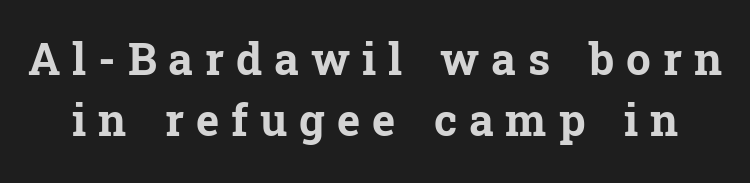
Each letter keeps its own natural width here, so spacing adapts to shape. I'd call this a serif setting — the letters wear small feet. Short note: letters widely spaced. Does the leading feel generous? No, just average. The lettering stays uniformly vertical, giving the passage a roman look.
